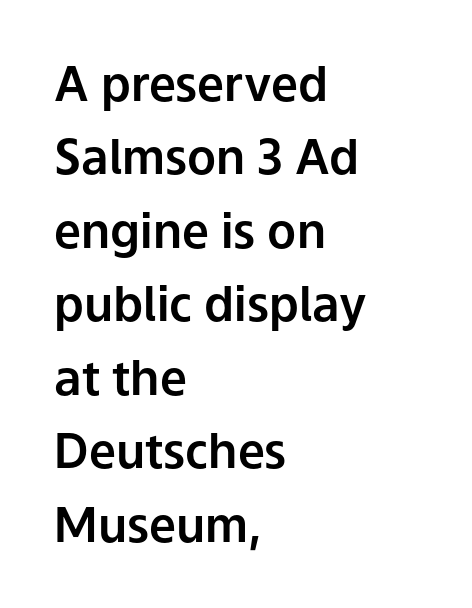
{"serif": "no", "italic": "no", "width": "normal", "stroke_contrast": "low", "x_height": "medium", "monospaced": "no", "underline": "no", "align": "left", "line_spacing": "normal", "line_spacing_ratio": 1.53, "letter_spacing": "normal", "letter_spacing_em": 0.0, "glyph_px": 48}
